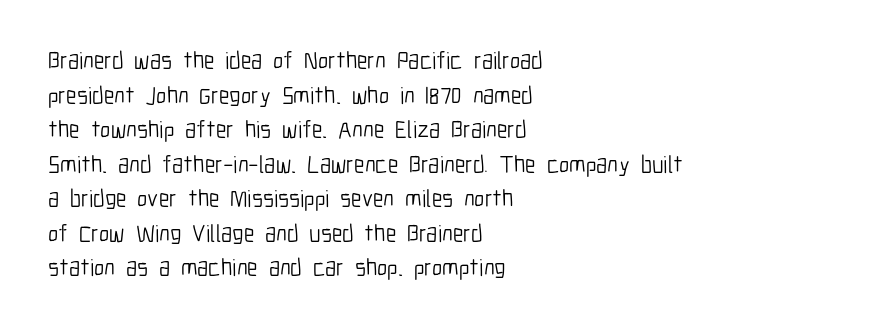
{"italic": "no", "bold": "no", "underline": "no", "align": "left", "line_spacing": "normal", "line_spacing_ratio": 1.44, "letter_spacing": "normal", "letter_spacing_em": 0.0, "glyph_px": 24}
